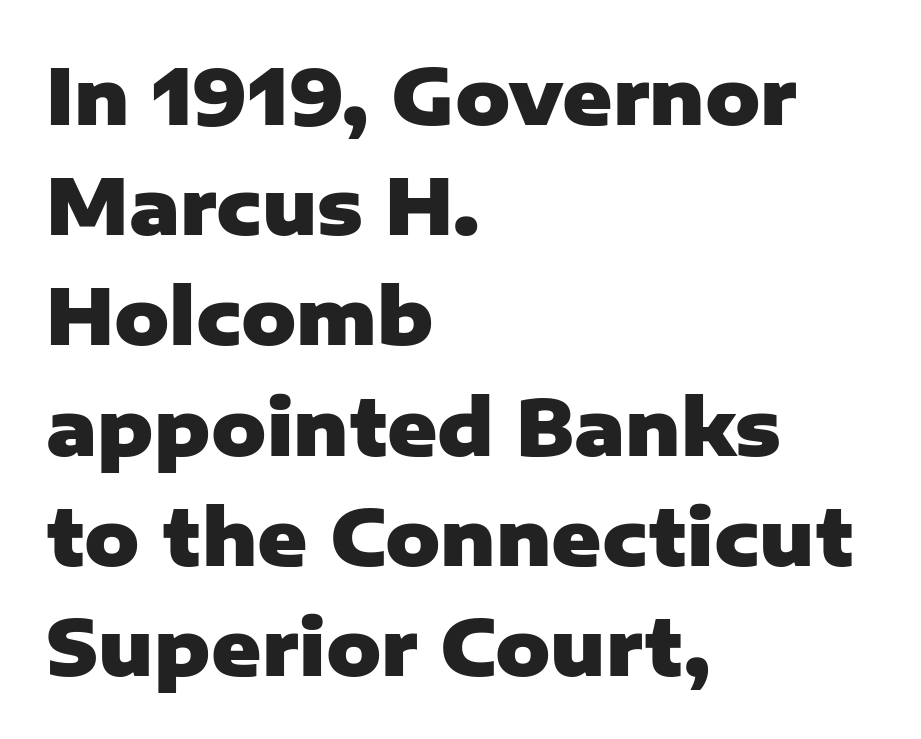
The image shows 76 px heavy sans-serif type, upright; set left-aligned, normal line spacing (1.45x), normal letter spacing, not underlined; low stroke contrast and a medium x-height.
